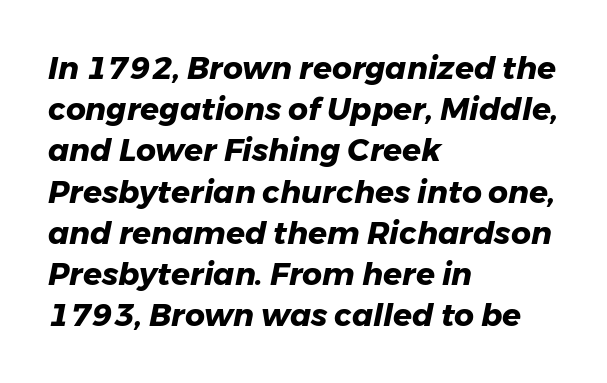
The gap between lines stays unmarked. Note the varied advance widths — an 'i' is clearly narrower than an 'm'. Letter spacing: default. The specimen reads as italic at a glance. The designer left line spacing at the default.
